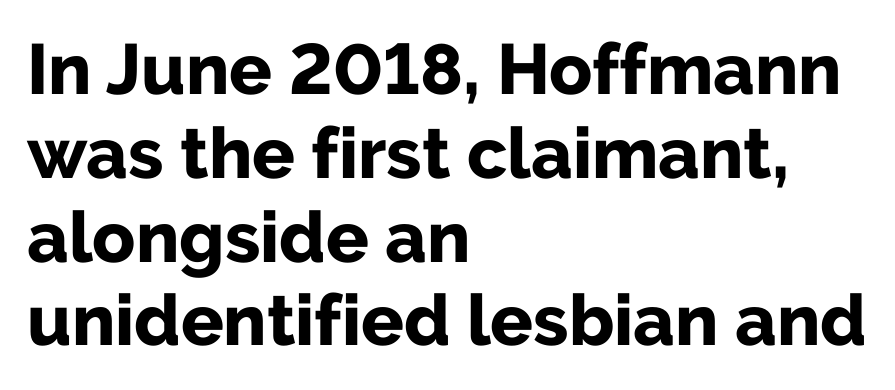
Q: Is the text bold? A: Yes.
Q: Is the text italic (slanted)? A: No, it is upright.
Q: Is the typeface a serif or a sans-serif typeface? A: Sans-serif.
Q: Is the text underlined? A: No.
Q: How is the paragraph aligned? A: Left-aligned.
Q: Is the spacing between letters normal or unusually wide? A: Normal.
Q: Width (condensed, normal, or wide)? A: Normal.
Q: Stroke contrast? A: Low.
Q: x-height? A: Medium.
Q: Monospaced? A: No.
